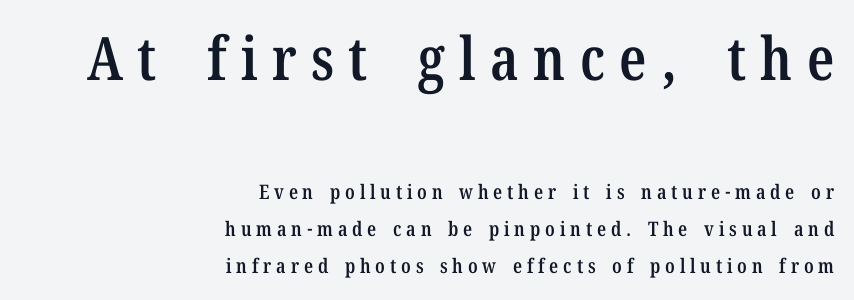
The image shows 60 px semibold, condensed serif type, upright; set right-aligned, line spacing 1.85x, unusually wide letter spacing (+0.24 em), not underlined; the first (top) block is 3.0x larger; low stroke contrast and a medium x-height.
